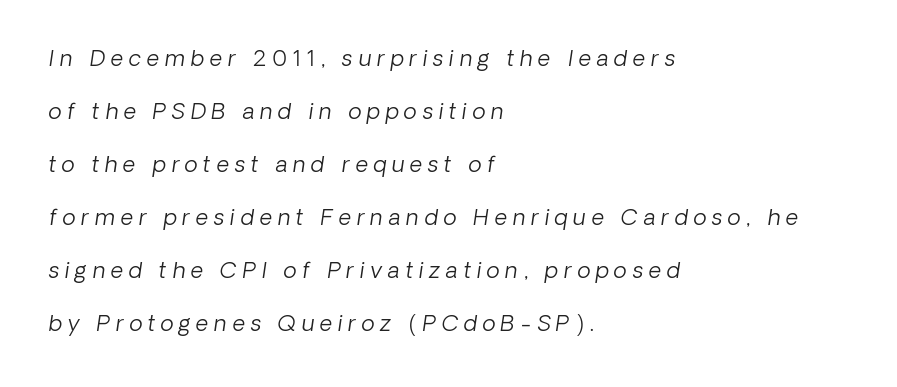
Q: Is the text bold? A: No.
Q: Is the text italic (slanted)? A: Yes, it leans right by about 8 degrees.
Q: Is the text underlined? A: No.
Q: How is the paragraph aligned? A: Left-aligned.
Q: Is the spacing between letters normal or unusually wide? A: Unusually wide.
Q: Is the spacing between lines tight, normal or loose? A: Loose.
